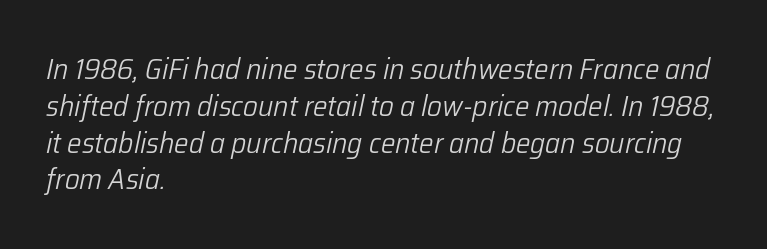
Q: Is the text bold? A: No.
Q: Is the text italic (slanted)? A: Yes, it leans right by about 12 degrees.
Q: Is the text underlined? A: No.
Q: How is the paragraph aligned? A: Left-aligned.
Q: Is the spacing between letters normal or unusually wide? A: Normal.
Q: Is the spacing between lines tight, normal or loose? A: Normal.
Q: Width (condensed, normal, or wide)? A: Normal.
Q: Stroke contrast? A: Low.
Q: x-height? A: Medium.
Q: Monospaced? A: No.
